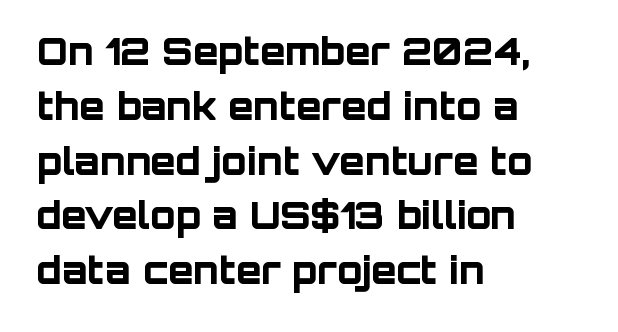
The image shows 37 px bold sans-serif type, upright; set left-aligned, normal line spacing (1.48x), normal letter spacing, not underlined; low stroke contrast and a large x-height.
